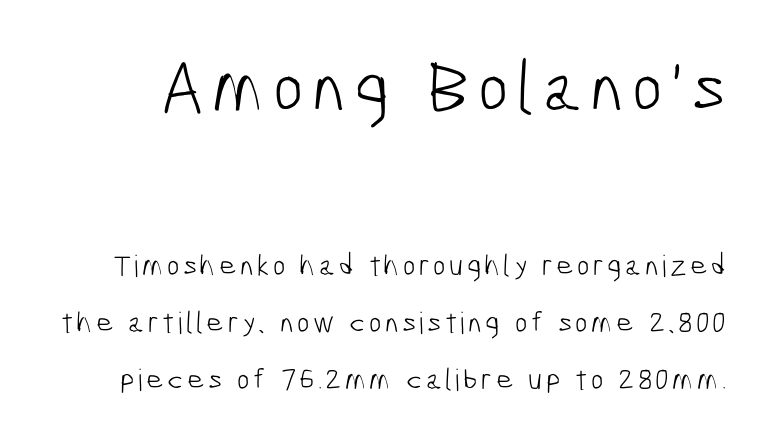
{"serif": "no", "bold": "no", "weight": "light", "width": "condensed", "stroke_contrast": "low", "x_height": "medium", "monospaced": "no", "underline": "no", "line_spacing": "loose", "line_spacing_ratio": 1.9, "larger_block": "first", "size_ratio": 2.47, "glyph_px": 74}
